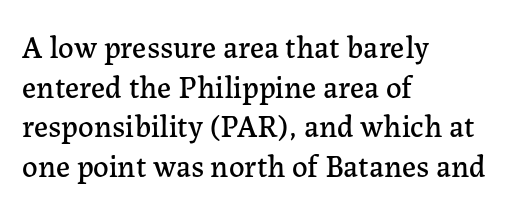
These lines are rendered in a variable-pitch font. Regarding leading, the lines here are spaced in the standard way. The letters stand upright; this is a roman face. Each word holds together tightly as a unit, with standard inter-letter gaps. Clear beneath every line of the passage.
